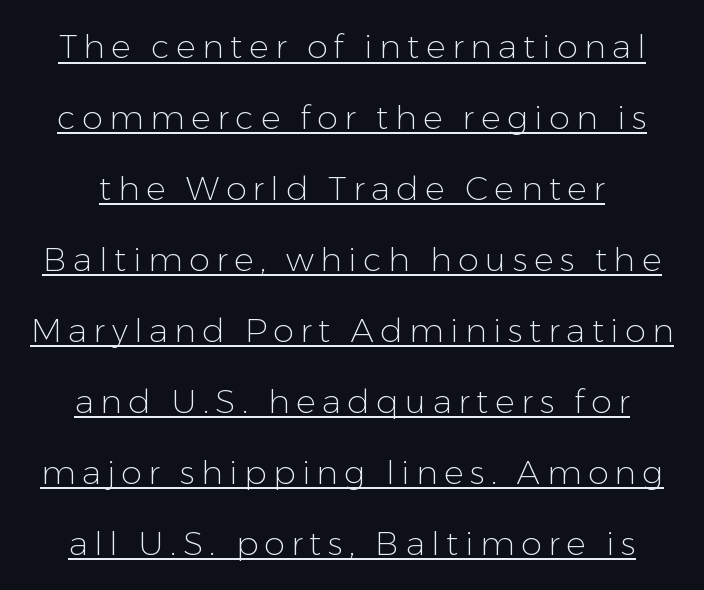
{"serif": "no", "italic": "no", "bold": "no", "weight": "light", "width": "normal", "stroke_contrast": "low", "x_height": "medium", "monospaced": "no", "underline": "yes", "line_spacing": "loose", "line_spacing_ratio": 2.15, "letter_spacing": "wide", "letter_spacing_em": 0.2, "glyph_px": 33}
